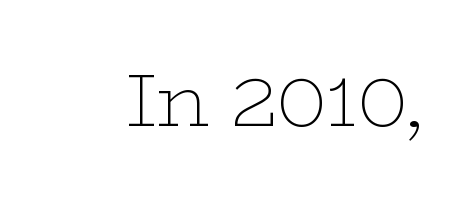
The image shows 75 px thin, wide serif type, upright; set normal letter spacing, not underlined; low stroke contrast and a medium x-height.
